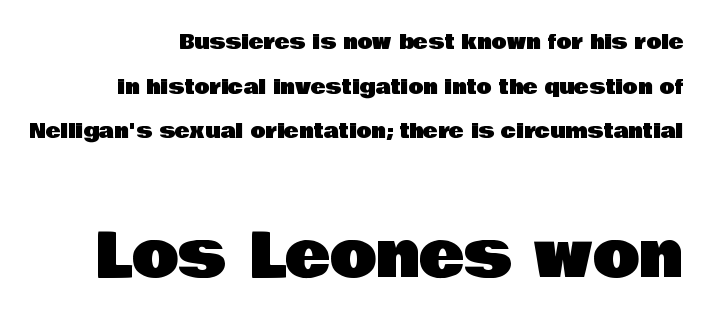
Q: Is the text italic (slanted)? A: No, it is upright.
Q: Is the typeface a serif or a sans-serif typeface? A: Sans-serif.
Q: Is the text underlined? A: No.
Q: How is the paragraph aligned? A: Right-aligned.
Q: Is the spacing between letters normal or unusually wide? A: Normal.
Q: Is the spacing between lines tight, normal or loose? A: Loose.
Q: Which block of text is set in a larger size, the first (top) or the second (bottom)? A: The second (bottom) one.
Q: Width (condensed, normal, or wide)? A: Normal.
Q: Stroke contrast? A: Low.
Q: x-height? A: Large.
Q: Monospaced? A: No.
